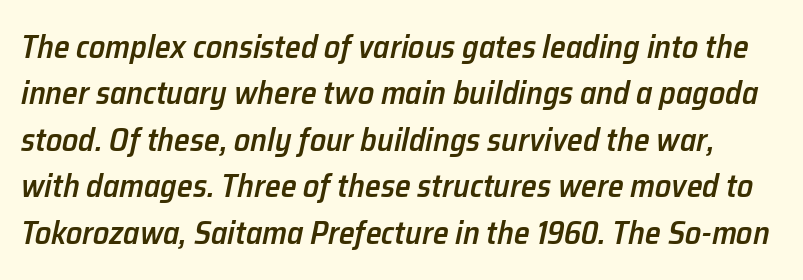
Caption: semibold face, moderately heavy strokes. Emphasis-style slanted type is in use. A typesetter would call this proportional, since set widths differ per character. The leading is moderate, giving the passage an even texture.
